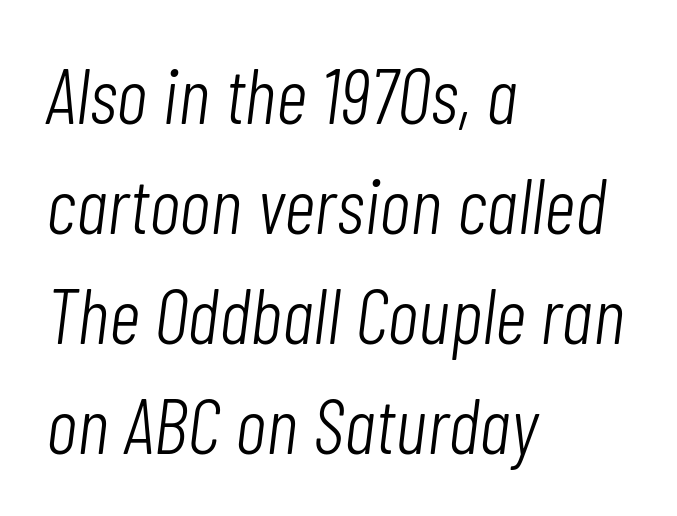
Q: Is the text bold? A: No.
Q: Is the text italic (slanted)? A: Yes, it leans right by about 7 degrees.
Q: Is the text underlined? A: No.
Q: How is the paragraph aligned? A: Left-aligned.
Q: Is the spacing between letters normal or unusually wide? A: Normal.
Q: Is the spacing between lines tight, normal or loose? A: Normal.
Q: Width (condensed, normal, or wide)? A: Condensed.
Q: Stroke contrast? A: Low.
Q: x-height? A: Medium.
Q: Monospaced? A: No.
